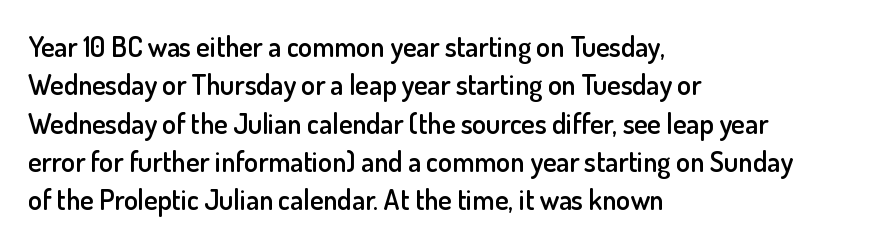
Q: Is the text bold? A: Semi-bold.
Q: Is the text italic (slanted)? A: No, it is upright.
Q: Is the typeface a serif or a sans-serif typeface? A: Sans-serif.
Q: Is the text underlined? A: No.
Q: How is the paragraph aligned? A: Left-aligned.
Q: Is the spacing between letters normal or unusually wide? A: Normal.
Q: Is the spacing between lines tight, normal or loose? A: Normal.
Q: Width (condensed, normal, or wide)? A: Normal.
Q: Stroke contrast? A: Low.
Q: x-height? A: Small.
Q: Monospaced? A: No.
